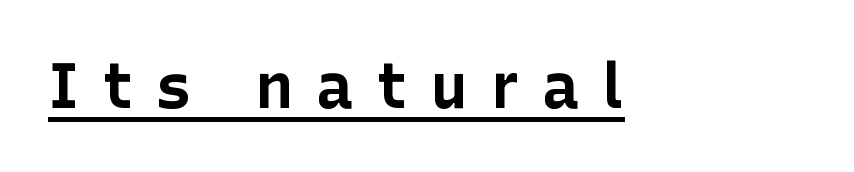
The image shows 63 px bold sans-serif type, upright; set unusually wide letter spacing (+0.36 em), underlined; low stroke contrast and a medium x-height.
